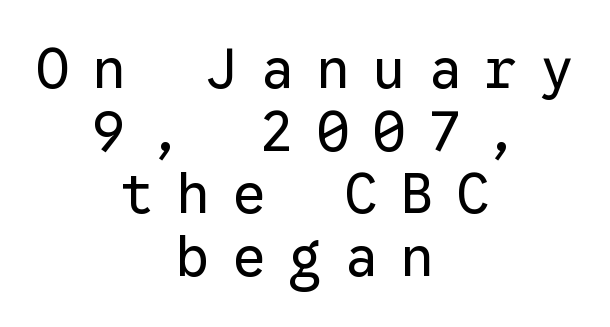
Tracking here is generous; glyphs stand well apart from one another. This is the regular roman posture of the typeface. Is there much room between lines? No — they nearly touch. The weight tops out at a normal text grade. This rendering uses center alignment, leaving both contours irregular but symmetric. This rendering employs a face without finishing strokes, i.e., a sans-serif.
